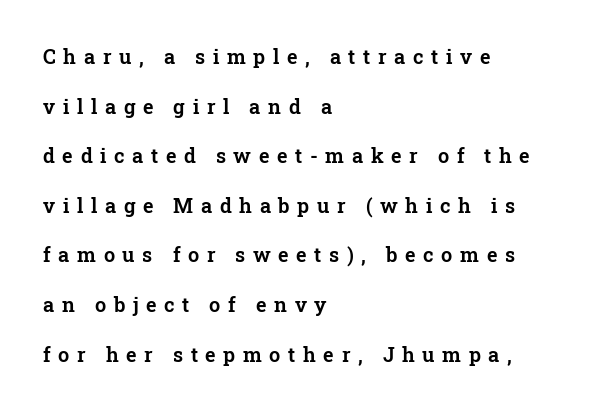
Is the block centered? No — it sits flush against the left margin. Rendered with straight, roman letterforms. Airy leading. The tracking jumps out immediately: characters are airy and widely separated. Unmarked baselines from the first word to the last.
